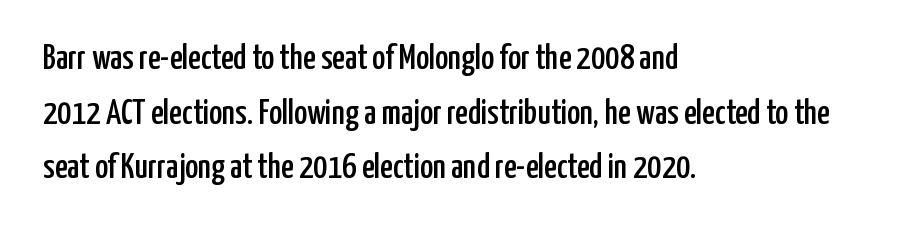
Q: Is the text italic (slanted)? A: No, it is upright.
Q: Is the typeface a serif or a sans-serif typeface? A: Sans-serif.
Q: Is the text underlined? A: No.
Q: How is the paragraph aligned? A: Left-aligned.
Q: Is the spacing between letters normal or unusually wide? A: Normal.
Q: Is the spacing between lines tight, normal or loose? A: Normal.
Q: Width (condensed, normal, or wide)? A: Condensed.
Q: Stroke contrast? A: Low.
Q: x-height? A: Medium.
Q: Monospaced? A: No.
